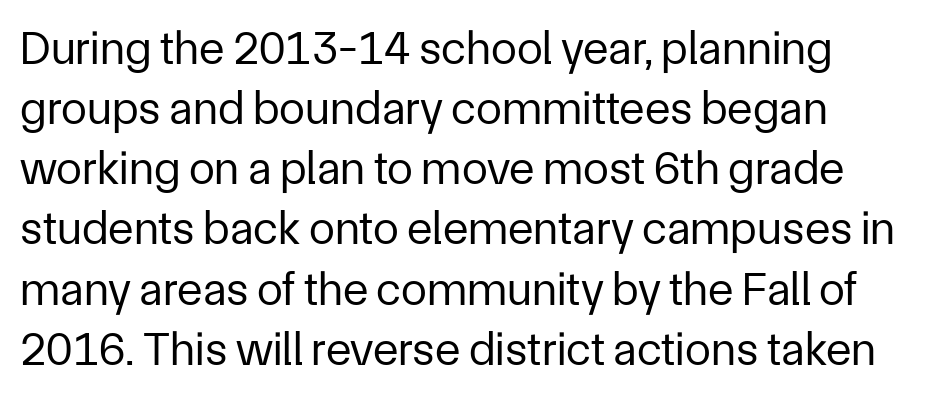
Letters have the restrained weight of plain body copy at most. The gap between lines stays unmarked. The letterforms sit shoulder to shoulder at normal distance. The block of text has a typical density, with ordinary space between rows. These lines were composed using upright roman letters.
